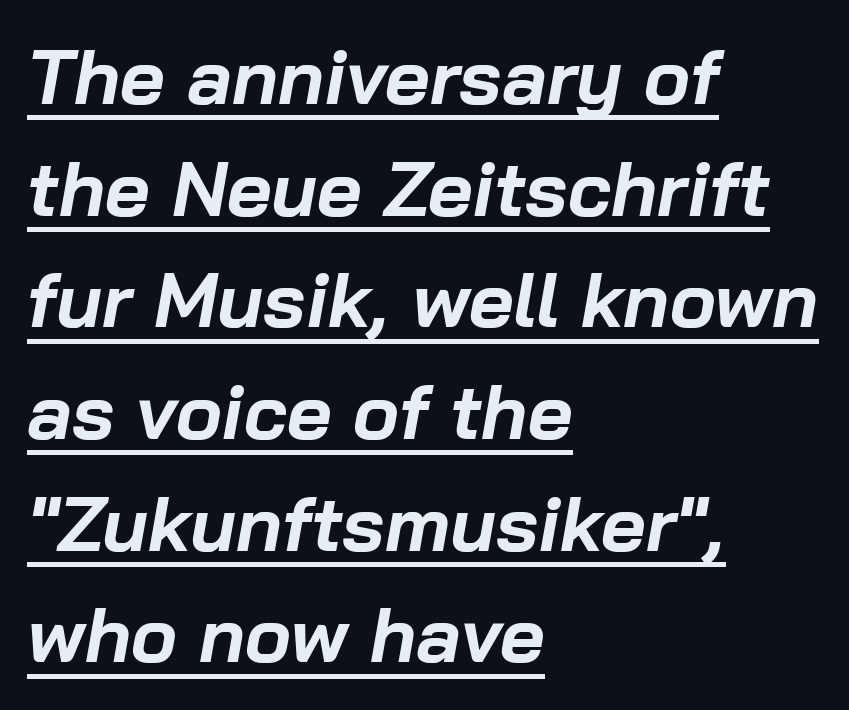
Q: Is the text bold? A: Yes.
Q: Is the text italic (slanted)? A: Yes, it leans right by about 10 degrees.
Q: Is the text underlined? A: Yes.
Q: How is the paragraph aligned? A: Left-aligned.
Q: Is the spacing between letters normal or unusually wide? A: Normal.
Q: Is the spacing between lines tight, normal or loose? A: Normal.
Q: Width (condensed, normal, or wide)? A: Normal.
Q: Stroke contrast? A: Low.
Q: x-height? A: Medium.
Q: Monospaced? A: No.
